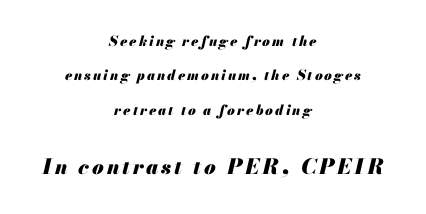
The image shows 21 px bold type, italic (leaning right); set centered, loose line spacing (2.46x), not underlined; the second (bottom) block is 1.5x larger.
